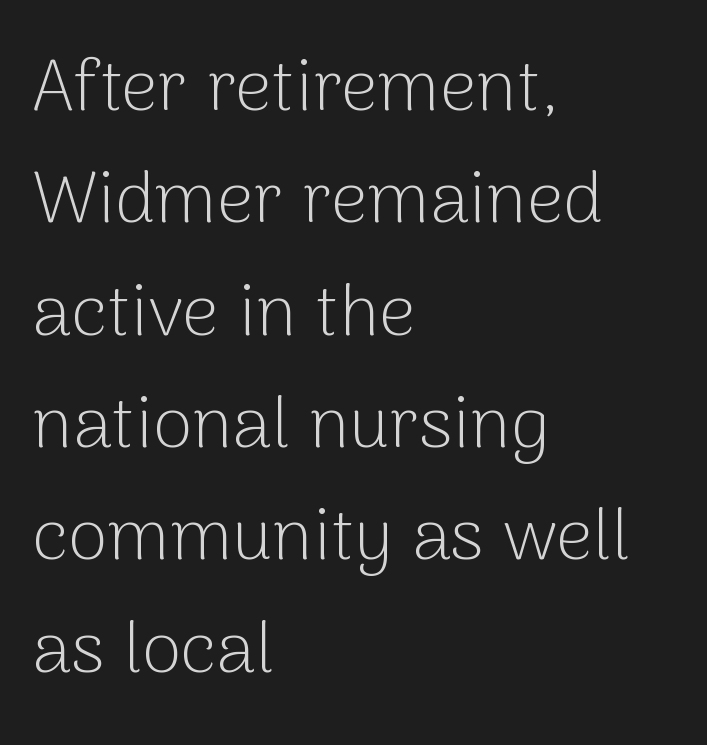
{"serif": "no", "italic": "no", "bold": "no", "weight": "light", "width": "normal", "stroke_contrast": "low", "x_height": "medium", "monospaced": "no", "underline": "no", "align": "left", "line_spacing": "normal", "line_spacing_ratio": 1.56, "letter_spacing": "normal", "letter_spacing_em": 0.0, "glyph_px": 72}
